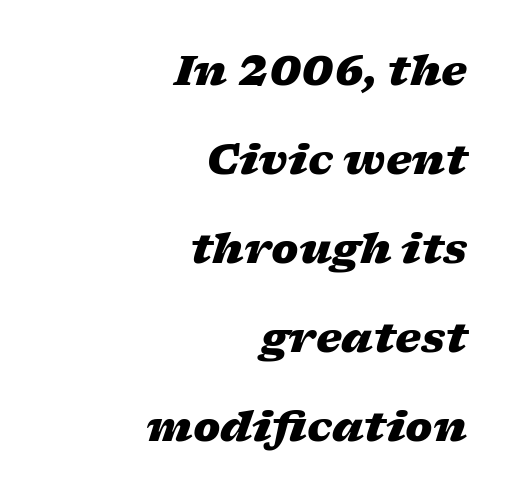
The line-height multiplier appears high, well above default. These lines carry a lot of weight — the face is fully bold. The space directly below the letters is spotless. You could call the tracking neutral — neither tight nor loose.
